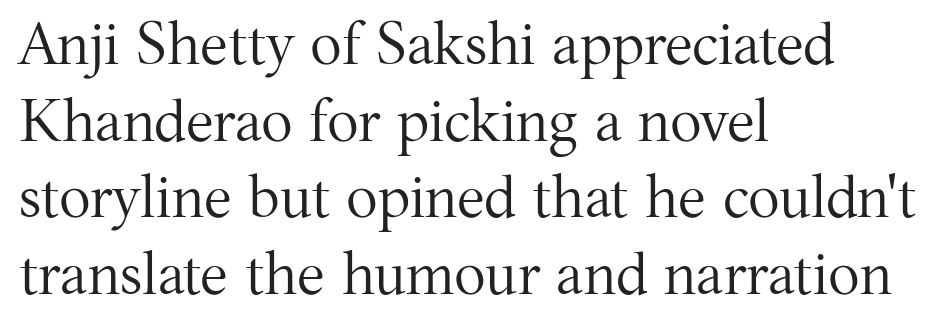
The image shows 59 px regular-weight serif type, upright; set left-aligned, normal line spacing (1.3x), normal letter spacing, not underlined; medium stroke contrast and a medium x-height.
